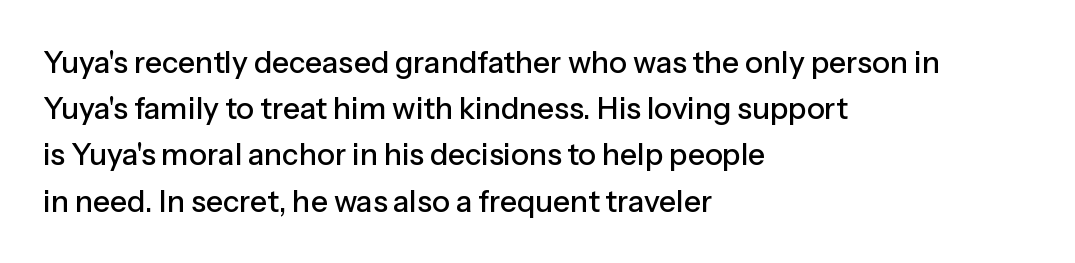
The image shows 30 px sans-serif type, upright; set left-aligned, normal line spacing (1.54x), normal letter spacing, not underlined; low stroke contrast and a medium x-height.
